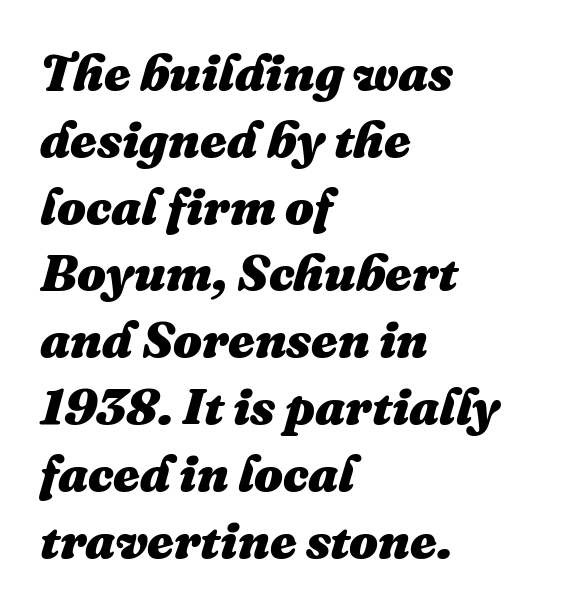
The image shows 51 px heavy type, italic (leaning right); set left-aligned, normal line spacing (1.31x), normal letter spacing, not underlined; medium stroke contrast and a medium x-height.
